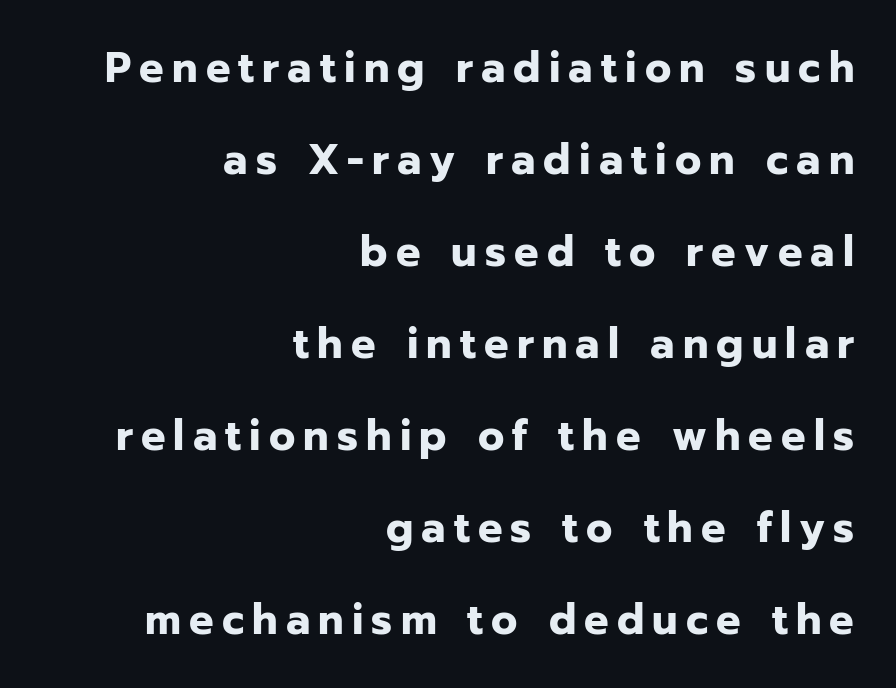
Q: Is the text bold? A: Yes.
Q: Is the text italic (slanted)? A: No, it is upright.
Q: Is the typeface a serif or a sans-serif typeface? A: Sans-serif.
Q: Is the text underlined? A: No.
Q: How is the paragraph aligned? A: Right-aligned.
Q: Is the spacing between lines tight, normal or loose? A: Loose.
Q: Width (condensed, normal, or wide)? A: Normal.
Q: Stroke contrast? A: Low.
Q: x-height? A: Medium.
Q: Monospaced? A: No.
